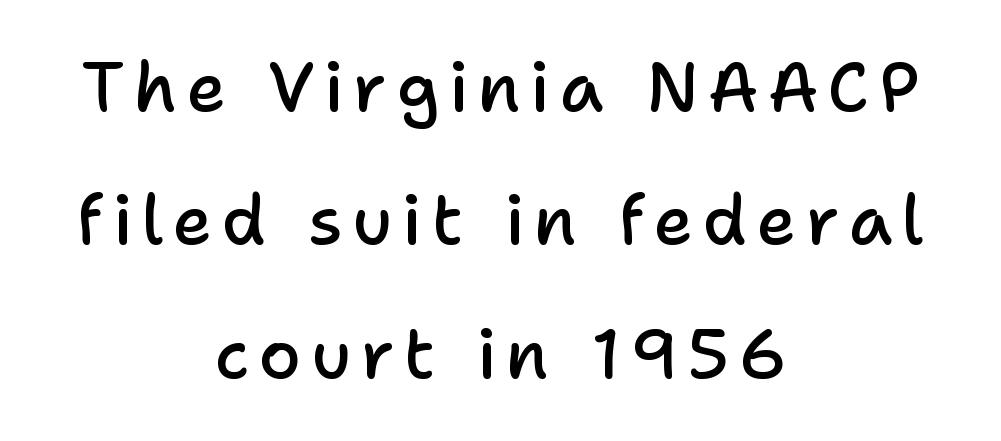
{"serif": "no", "italic": "no", "bold": "semi", "weight": "semibold", "width": "normal", "stroke_contrast": "low", "x_height": "medium", "monospaced": "no", "underline": "no", "align": "center", "line_spacing": "loose", "line_spacing_ratio": 1.96, "glyph_px": 68}
